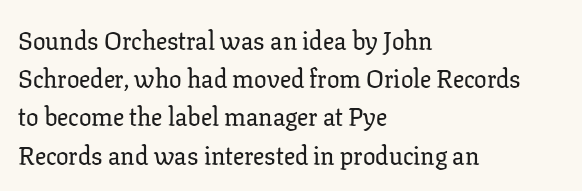
Descenders hang freely into open space. Teacher's note: observe the even left margin — that is flush-left alignment. The vertical gap from one line to the next is medium. If you drew a line through each stem, it would be perfectly vertical. The letters sit at their default tracking, neither squeezed nor spread.
